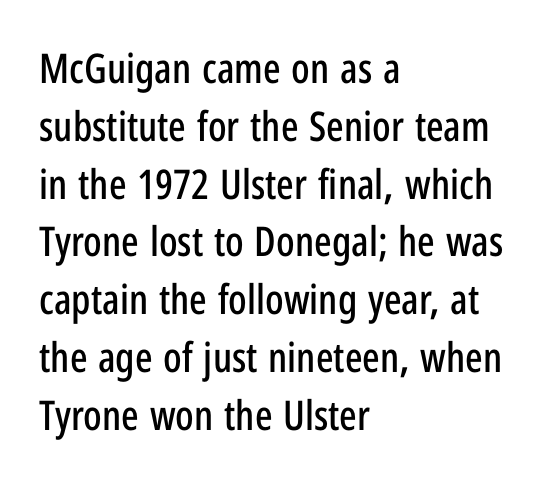
The image shows 41 px condensed sans-serif type, upright; set left-aligned, normal line spacing (1.41x), normal letter spacing, not underlined; low stroke contrast and a medium x-height.
